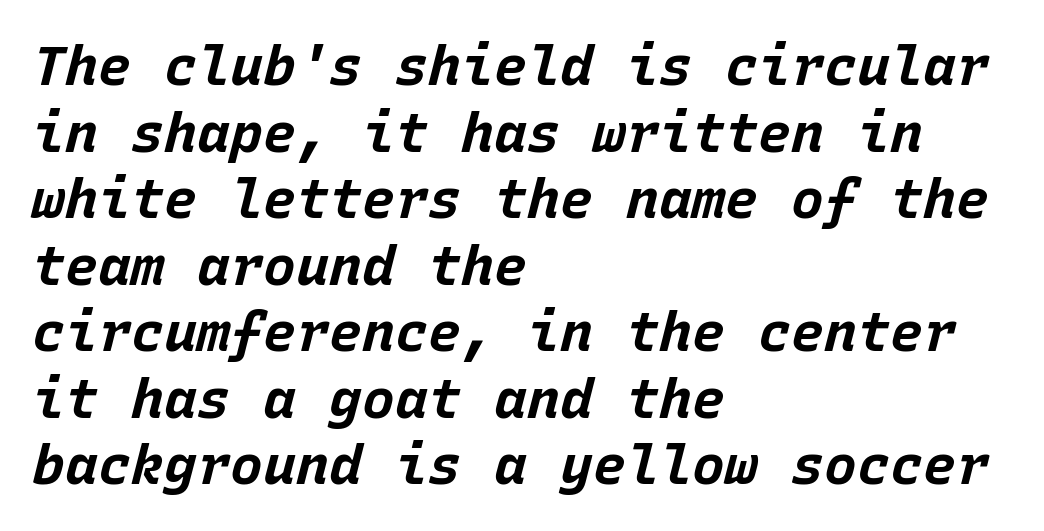
The image shows 55 px bold type, italic (leaning right), monospaced; set left-aligned, line spacing 1.21x, normal letter spacing, not underlined; low stroke contrast and a large x-height.
